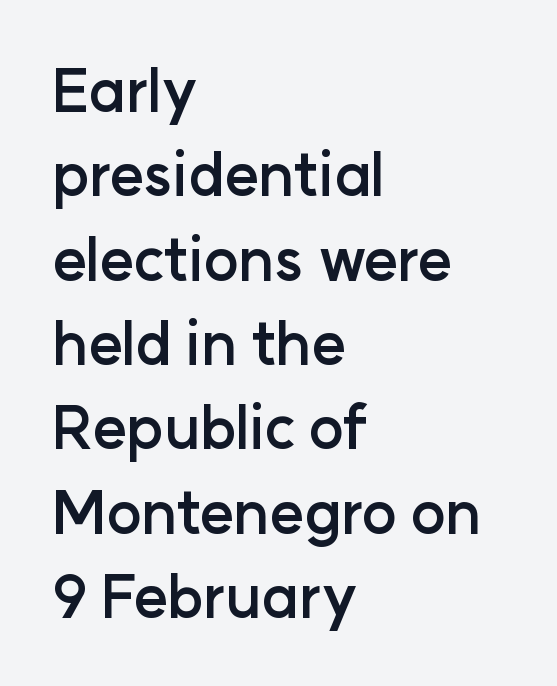
Upright lettering throughout. Its strokes are broad and dark, the hallmark of bold type. The words here are not underlined. The passage shown is typed in a proportional face where columns would drift. Look at the tracking — it's just the regular setting, nothing added. Evenly set lines give the paragraph a standard silhouette.
